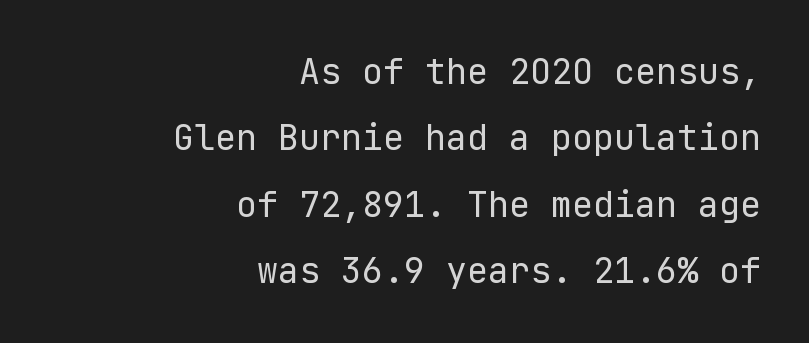
The paragraph shown leans on its right margin. Reading down the column, the eye jumps a long way to each next line. This is sans-serif lettering, the kind often seen on screens and signage. Style check: upright. The specimen omits any rule beneath the text block's lines.
